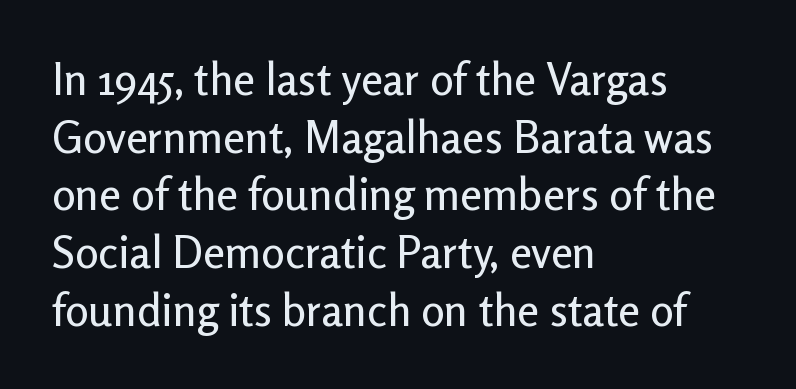
Q: Is the text italic (slanted)? A: No, it is upright.
Q: Is the typeface a serif or a sans-serif typeface? A: Sans-serif.
Q: Is the text underlined? A: No.
Q: How is the paragraph aligned? A: Left-aligned.
Q: Is the spacing between letters normal or unusually wide? A: Normal.
Q: Is the spacing between lines tight, normal or loose? A: Normal.
Q: Width (condensed, normal, or wide)? A: Normal.
Q: Stroke contrast? A: Low.
Q: x-height? A: Medium.
Q: Monospaced? A: No.
